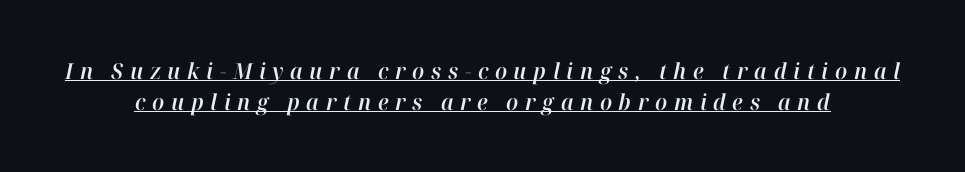
The image shows 22 px text type, italic (leaning right); set centered, normal line spacing (1.4x), unusually wide letter spacing (+0.3 em), underlined.
